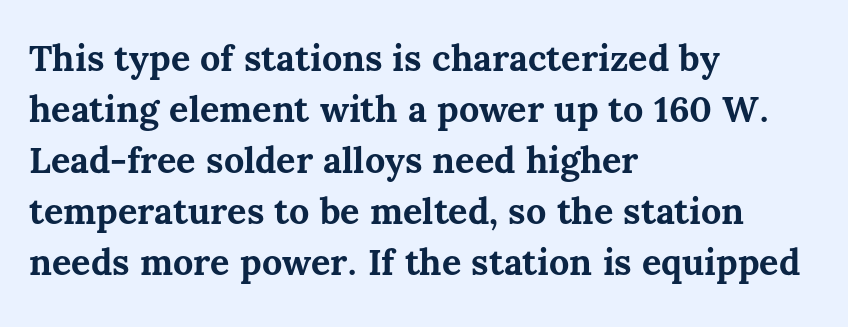
{"italic": "no", "bold": "yes", "weight": "bold", "width": "normal", "stroke_contrast": "medium", "x_height": "medium", "monospaced": "no", "underline": "no", "align": "left", "line_spacing": "normal", "line_spacing_ratio": 1.42, "letter_spacing": "normal", "letter_spacing_em": 0.0, "glyph_px": 36}
